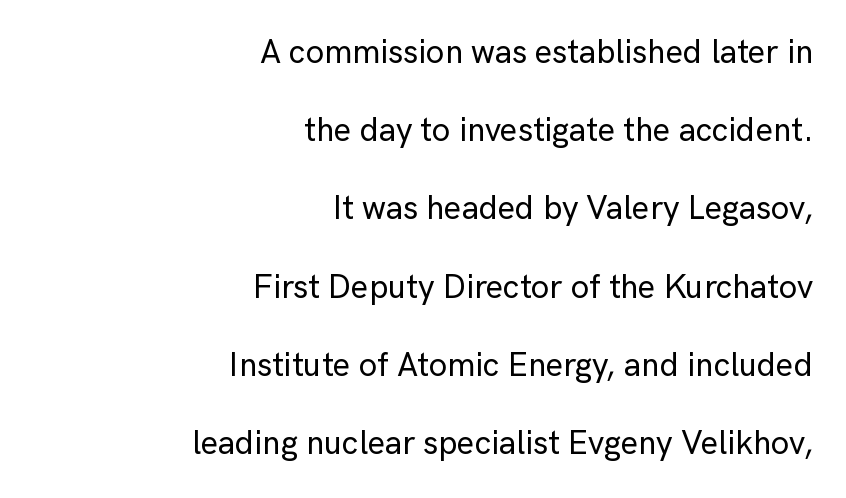
{"serif": "no", "italic": "no", "width": "normal", "stroke_contrast": "low", "x_height": "medium", "monospaced": "no", "underline": "no", "align": "right", "line_spacing": "loose", "line_spacing_ratio": 2.37, "letter_spacing": "normal", "letter_spacing_em": 0.0, "glyph_px": 33}
